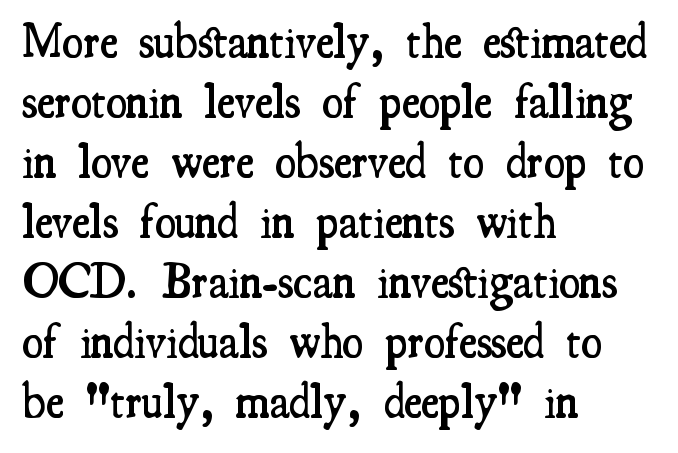
Q: Is the text bold? A: Semi-bold.
Q: Is the text italic (slanted)? A: No, it is upright.
Q: Is the typeface a serif or a sans-serif typeface? A: Serif.
Q: Is the text underlined? A: No.
Q: How is the paragraph aligned? A: Left-aligned.
Q: Is the spacing between letters normal or unusually wide? A: Normal.
Q: Is the spacing between lines tight, normal or loose? A: Normal.
Q: Width (condensed, normal, or wide)? A: Condensed.
Q: Stroke contrast? A: Medium.
Q: x-height? A: Small.
Q: Monospaced? A: No.
